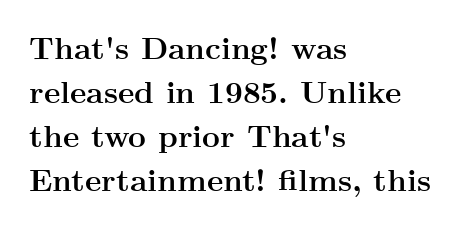
Q: Is the text bold? A: Yes.
Q: Is the text italic (slanted)? A: No, it is upright.
Q: Is the typeface a serif or a sans-serif typeface? A: Serif.
Q: Is the text underlined? A: No.
Q: How is the paragraph aligned? A: Left-aligned.
Q: Is the spacing between letters normal or unusually wide? A: Normal.
Q: Is the spacing between lines tight, normal or loose? A: Normal.
Q: Width (condensed, normal, or wide)? A: Wide.
Q: Stroke contrast? A: Medium.
Q: x-height? A: Small.
Q: Monospaced? A: No.
